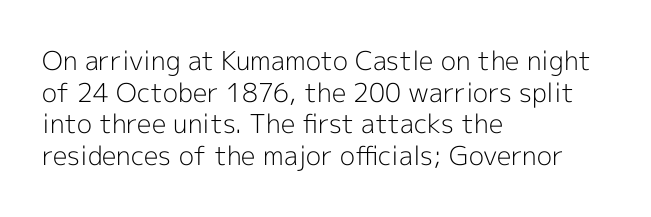
{"italic": "no", "bold": "no", "underline": "no", "align": "left", "line_spacing_ratio": 1.22, "letter_spacing": "normal", "letter_spacing_em": 0.0, "glyph_px": 26}
